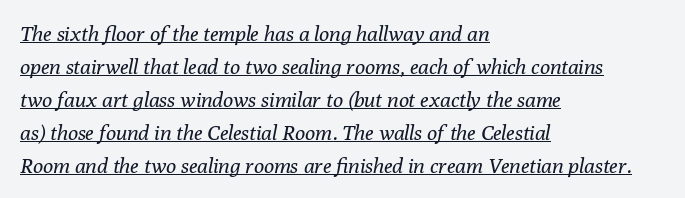
{"italic": "yes", "lean": "right", "slant_degrees": 10, "bold": "no", "underline": "yes", "align": "left", "line_spacing": "normal", "line_spacing_ratio": 1.57, "letter_spacing": "normal", "letter_spacing_em": 0.0, "glyph_px": 21}
